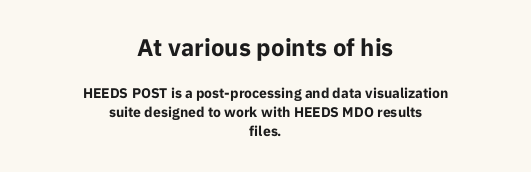
{"italic": "no", "bold": "yes", "underline": "no", "align": "center", "line_spacing": "normal", "line_spacing_ratio": 1.36, "letter_spacing": "normal", "letter_spacing_em": 0.0, "larger_block": "first", "size_ratio": 1.71, "glyph_px": 24}
